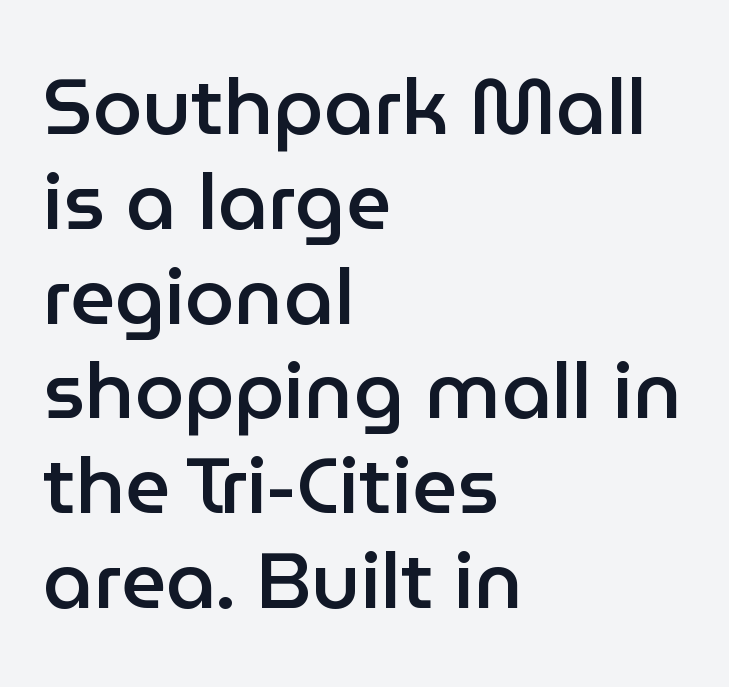
{"serif": "no", "italic": "no", "bold": "semi", "weight": "semibold", "width": "normal", "stroke_contrast": "low", "x_height": "medium", "monospaced": "no", "underline": "no", "align": "left", "line_spacing_ratio": 1.2, "letter_spacing": "normal", "letter_spacing_em": 0.0, "glyph_px": 79}
